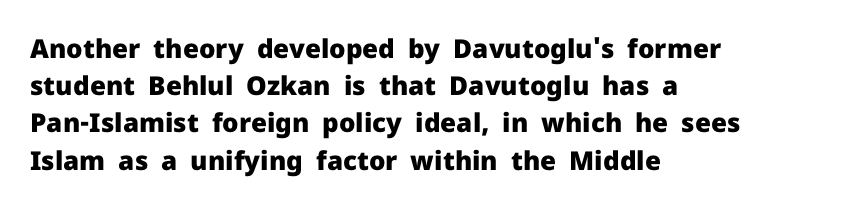
Notice how descenders clear the ascenders below comfortably — that's standard leading. Compared with an ordinary text face, these strokes are far heavier — a full bold. Compared with typical body copy, the letter spacing here is the same. Italic: no, the glyphs are upright roman. The rag falls on the right side of this text block. Descenders hang freely into open space.
